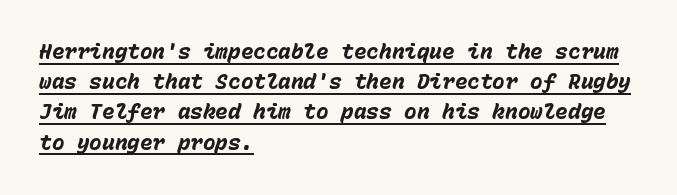
Q: Is the text bold? A: Yes.
Q: Is the text italic (slanted)? A: Yes, it leans right by about 15 degrees.
Q: Is the text underlined? A: Yes.
Q: How is the paragraph aligned? A: Left-aligned.
Q: Is the spacing between letters normal or unusually wide? A: Normal.
Q: Is the spacing between lines tight, normal or loose? A: Normal.
